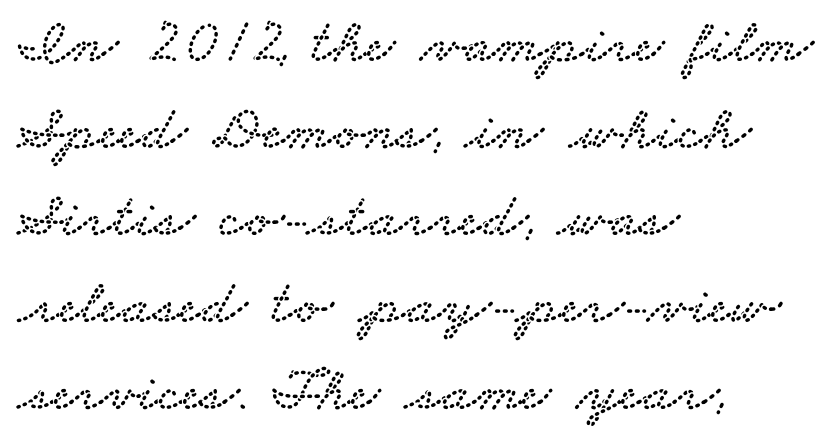
The image shows 63 px wide type; set left-aligned, normal line spacing (1.38x), normal letter spacing, not underlined; low stroke contrast and a small x-height.
